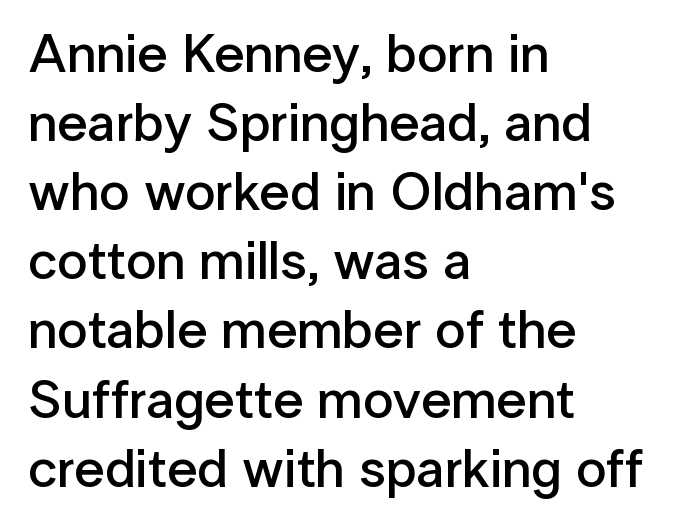
Q: Is the text bold? A: Semi-bold.
Q: Is the text italic (slanted)? A: No, it is upright.
Q: Is the typeface a serif or a sans-serif typeface? A: Sans-serif.
Q: Is the text underlined? A: No.
Q: How is the paragraph aligned? A: Left-aligned.
Q: Is the spacing between letters normal or unusually wide? A: Normal.
Q: Is the spacing between lines tight, normal or loose? A: Normal.
Q: Width (condensed, normal, or wide)? A: Normal.
Q: Stroke contrast? A: Low.
Q: x-height? A: Medium.
Q: Monospaced? A: No.
